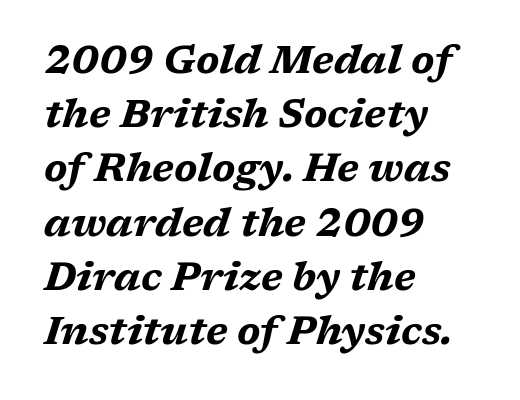
Q: Is the text bold? A: Yes.
Q: Is the text italic (slanted)? A: Yes, it leans right by about 17 degrees.
Q: Is the text underlined? A: No.
Q: How is the paragraph aligned? A: Left-aligned.
Q: Is the spacing between letters normal or unusually wide? A: Normal.
Q: Is the spacing between lines tight, normal or loose? A: Normal.
Q: Width (condensed, normal, or wide)? A: Wide.
Q: Stroke contrast? A: Medium.
Q: x-height? A: Medium.
Q: Monospaced? A: No.
